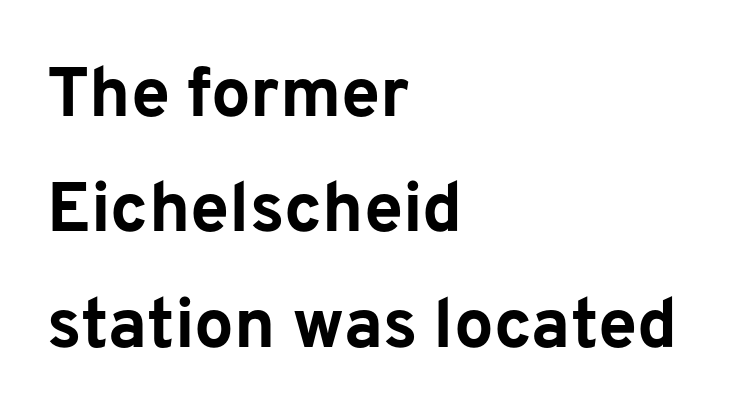
Q: Is the text bold? A: Yes.
Q: Is the text italic (slanted)? A: No, it is upright.
Q: Is the typeface a serif or a sans-serif typeface? A: Sans-serif.
Q: Is the text underlined? A: No.
Q: How is the paragraph aligned? A: Left-aligned.
Q: Is the spacing between letters normal or unusually wide? A: Normal.
Q: Is the spacing between lines tight, normal or loose? A: Normal.
Q: Width (condensed, normal, or wide)? A: Normal.
Q: Stroke contrast? A: Low.
Q: x-height? A: Medium.
Q: Monospaced? A: No.
